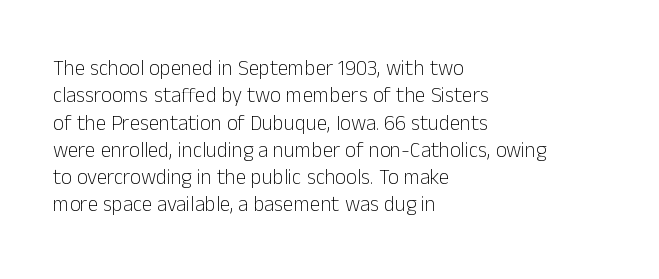
{"italic": "no", "bold": "no", "underline": "no", "align": "left", "line_spacing": "normal", "line_spacing_ratio": 1.3, "letter_spacing": "normal", "letter_spacing_em": 0.0, "glyph_px": 21}
